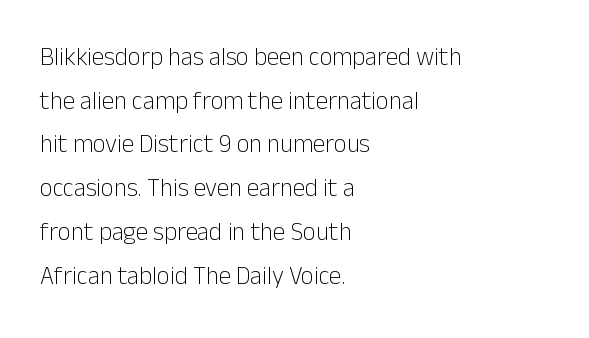
Q: Is the text bold? A: No.
Q: Is the text italic (slanted)? A: No, it is upright.
Q: Is the text underlined? A: No.
Q: How is the paragraph aligned? A: Left-aligned.
Q: Is the spacing between letters normal or unusually wide? A: Normal.
